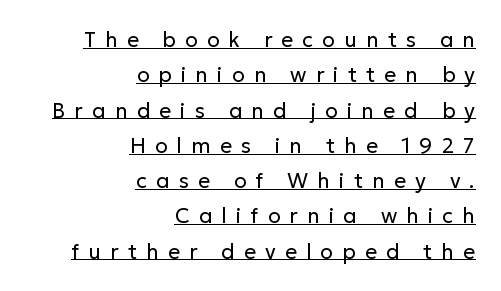
Unbolded letterforms with no extra heft. Each new line begins a customary step beneath the previous one. Caption: lettering with a line underneath. Look at the tracking — it's clearly loosened, letters drifting apart.
